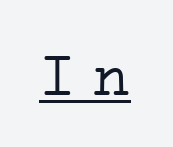
{"serif": "yes", "italic": "no", "bold": "no", "weight": "light", "width": "wide", "stroke_contrast": "low", "x_height": "medium", "underline": "yes", "letter_spacing": "wide", "letter_spacing_em": 0.29, "glyph_px": 61}
